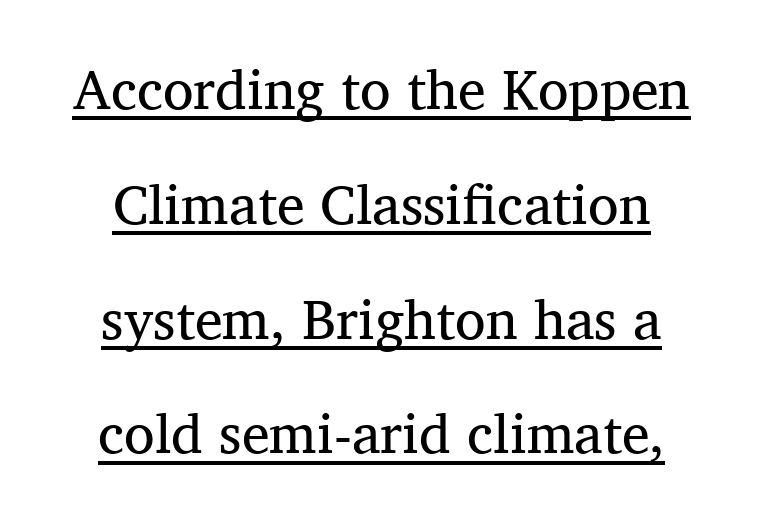
Q: Is the text bold? A: No.
Q: Is the text italic (slanted)? A: No, it is upright.
Q: Is the typeface a serif or a sans-serif typeface? A: Serif.
Q: Is the text underlined? A: Yes.
Q: How is the paragraph aligned? A: Centered.
Q: Is the spacing between letters normal or unusually wide? A: Normal.
Q: Is the spacing between lines tight, normal or loose? A: Loose.
Q: Width (condensed, normal, or wide)? A: Normal.
Q: Stroke contrast? A: Medium.
Q: x-height? A: Medium.
Q: Monospaced? A: No.
